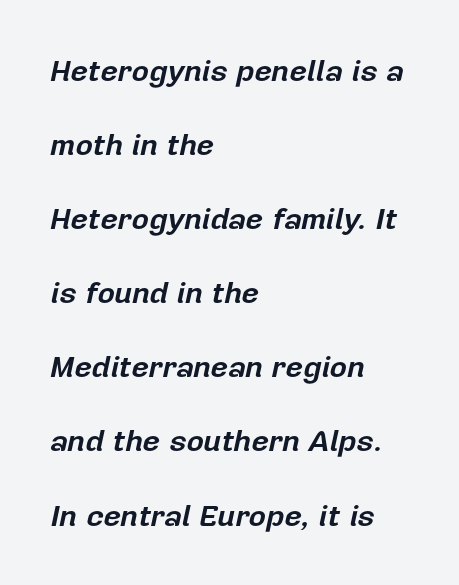
The passage shown is not underscored anywhere. Inter-character spacing is left at the font's built-in metrics. Is the type slanted? Yes — the strokes lean at a clear angle. What weight is shown? A full bold with thick strokes. Which margin do the lines hug? The left one — the right edge is uneven. Each new line begins a long way beneath the previous one.
